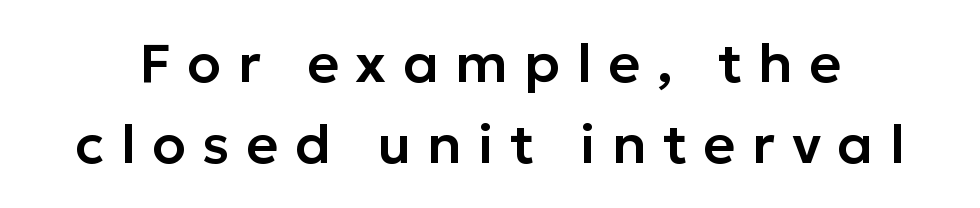
The strip under each line holds only bare page. The line texture is sparse and dotted thanks to wide tracking. Reading down the column, the eye jumps a familiar distance to each next line. The characters display no serif detailing; their extremities are plain. Note the varied advance widths — an 'i' is clearly narrower than an 'm'.
